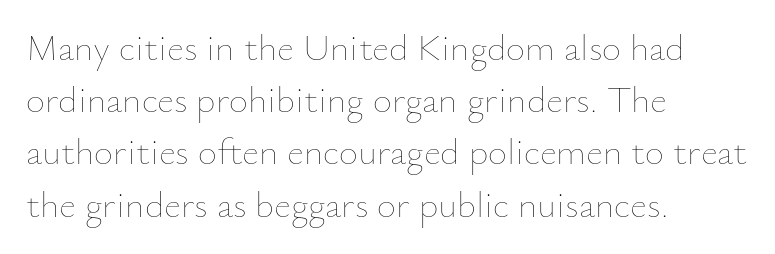
{"italic": "no", "bold": "no", "weight": "thin", "width": "normal", "stroke_contrast": "low", "x_height": "small", "monospaced": "no", "underline": "no", "align": "left", "line_spacing": "normal", "line_spacing_ratio": 1.41, "letter_spacing": "normal", "letter_spacing_em": 0.0, "glyph_px": 37}
